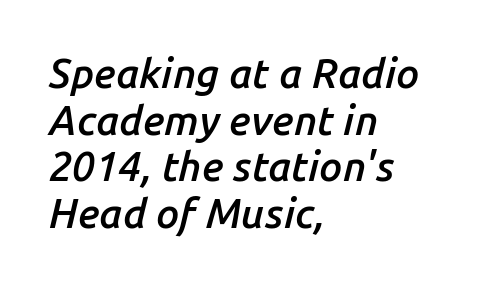
Q: Is the text bold? A: Semi-bold.
Q: Is the text italic (slanted)? A: Yes, it leans right by about 14 degrees.
Q: Is the text underlined? A: No.
Q: How is the paragraph aligned? A: Left-aligned.
Q: Is the spacing between letters normal or unusually wide? A: Normal.
Q: Is the spacing between lines tight, normal or loose? A: Tight.
Q: Width (condensed, normal, or wide)? A: Normal.
Q: Stroke contrast? A: Low.
Q: x-height? A: Medium.
Q: Monospaced? A: No.
